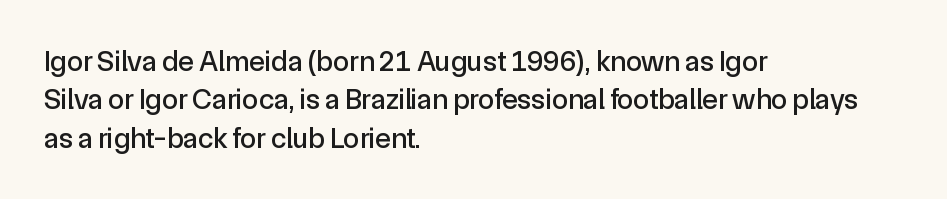
{"serif": "no", "italic": "no", "width": "normal", "x_height": "medium", "monospaced": "no", "underline": "no", "align": "left", "line_spacing": "normal", "line_spacing_ratio": 1.32, "letter_spacing": "normal", "letter_spacing_em": 0.0, "glyph_px": 29}
